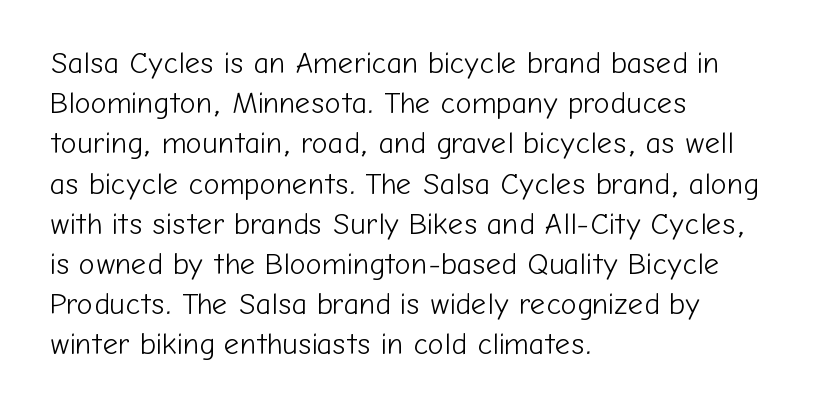
{"serif": "no", "italic": "no", "bold": "no", "weight": "light", "width": "normal", "stroke_contrast": "low", "x_height": "medium", "monospaced": "no", "underline": "no", "align": "left", "line_spacing": "normal", "line_spacing_ratio": 1.34, "letter_spacing": "normal", "letter_spacing_em": 0.0, "glyph_px": 30}
